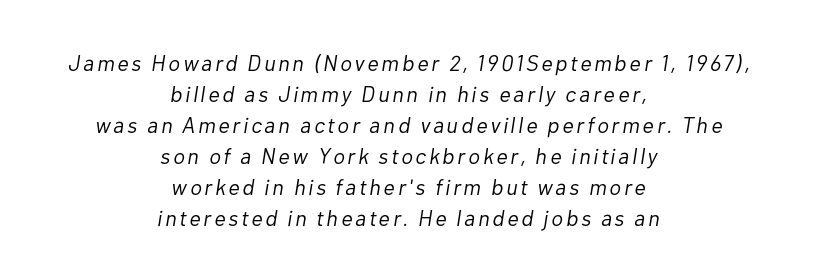
The image shows 22 px text type, italic (leaning right); set centered, normal line spacing (1.41x), not underlined.
